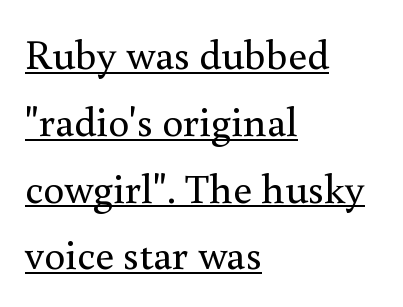
The image shows 42 px regular-weight serif type, upright; set left-aligned, normal line spacing (1.59x), normal letter spacing, underlined; medium stroke contrast and a small x-height.
